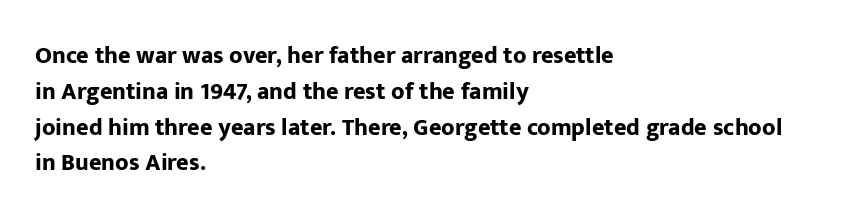
Italic: no, the glyphs are upright roman. Reading down the column, the eye jumps a familiar distance to each next line. Each row of text sits above clean, open space. Chunky letters — that's bold for sure.
